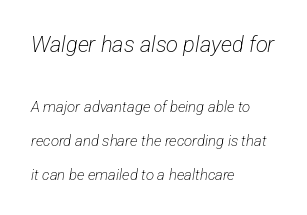
The image shows 22 px text type; set left-aligned, loose line spacing (2.25x), normal letter spacing, not underlined; the first (top) block is 1.47x larger.
